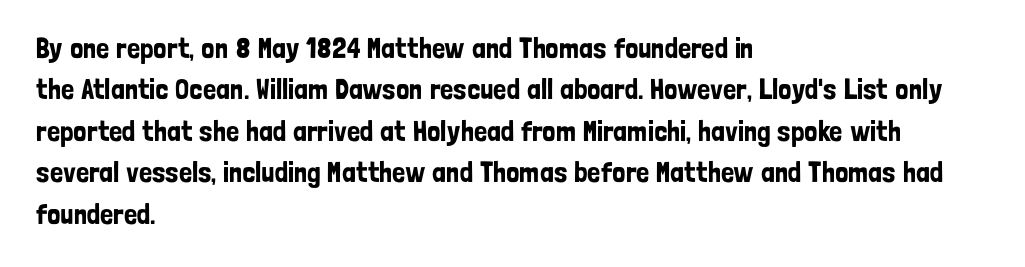
The image shows 29 px condensed sans-serif type, upright; set left-aligned, normal line spacing (1.43x), normal letter spacing, not underlined; low stroke contrast and a medium x-height.
